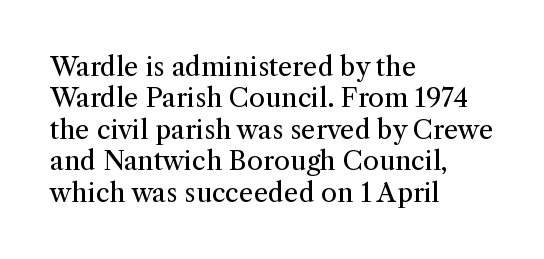
The image shows 26 px text type, upright; set left-aligned, line spacing 1.21x, normal letter spacing, not underlined.
